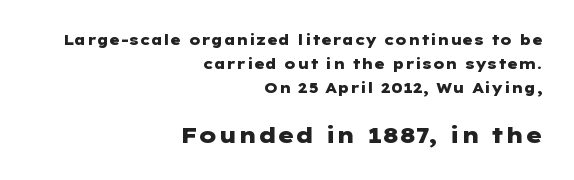
Heavy, bold letterforms. Underline: absent. The rendering enlarges the type as you move from the upper chunk to the lower. Every character sits straight up, as roman type does. If you drew a ruler down the right edge, every line would touch it.
